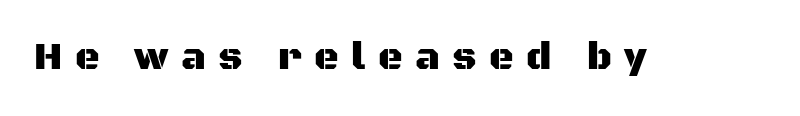
The face used here is proportionally spaced, like ordinary book or web type. Italic: no, the glyphs are upright roman. The baseline area is clear. Nothing sits at the stroke ends, so this counts as sans-serif. Letter spacing: wide.
